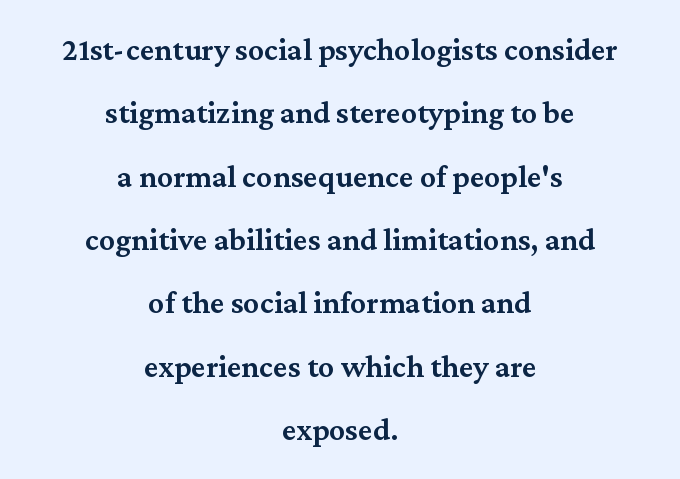
{"serif": "yes", "italic": "no", "bold": "semi", "weight": "semibold", "width": "normal", "stroke_contrast": "medium", "x_height": "medium", "monospaced": "no", "underline": "no", "align": "center", "line_spacing": "loose", "line_spacing_ratio": 1.98, "letter_spacing": "normal", "letter_spacing_em": 0.0, "glyph_px": 32}
